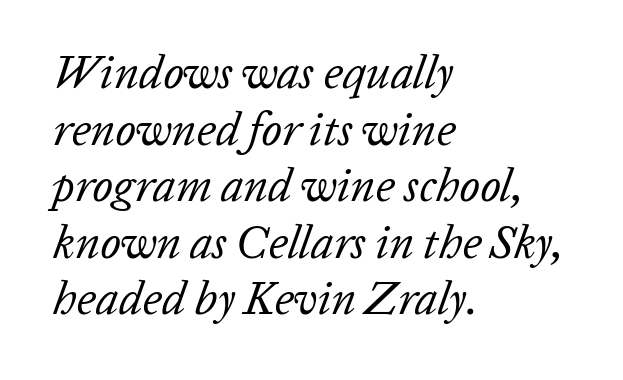
Honestly, the letter spacing is just normal — you wouldn't notice it. Unbolded letterforms with no extra heft. Here the designer chose a conventional face with non-uniform glyph widths. Glance below the letters and you will spot only blank space.
